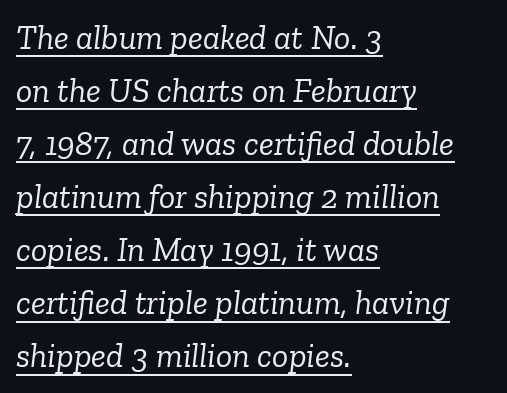
Q: Is the text bold? A: No.
Q: Is the text italic (slanted)? A: Yes, it leans right by about 6 degrees.
Q: Is the typeface a serif or a sans-serif typeface? A: Serif.
Q: Is the text underlined? A: Yes.
Q: How is the paragraph aligned? A: Left-aligned.
Q: Is the spacing between letters normal or unusually wide? A: Normal.
Q: Is the spacing between lines tight, normal or loose? A: Normal.
Q: Width (condensed, normal, or wide)? A: Normal.
Q: Stroke contrast? A: Low.
Q: x-height? A: Medium.
Q: Monospaced? A: No.
